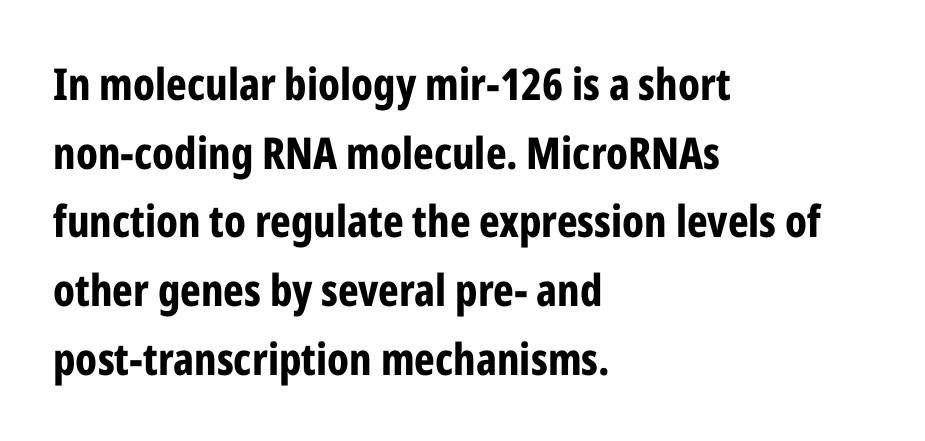
{"serif": "no", "italic": "no", "bold": "yes", "weight": "bold", "width": "condensed", "stroke_contrast": "low", "x_height": "medium", "monospaced": "no", "underline": "no", "align": "left", "line_spacing": "normal", "line_spacing_ratio": 1.56, "letter_spacing": "normal", "letter_spacing_em": 0.0, "glyph_px": 44}
